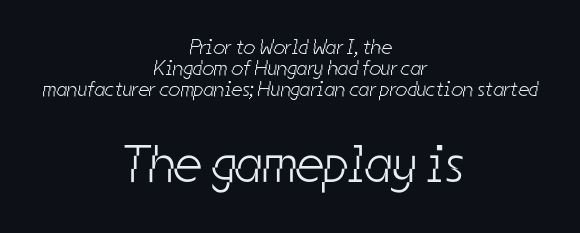
Q: Is the text bold? A: No.
Q: Is the typeface a serif or a sans-serif typeface? A: Sans-serif.
Q: Is the text underlined? A: No.
Q: How is the paragraph aligned? A: Centered.
Q: Is the spacing between letters normal or unusually wide? A: Normal.
Q: Is the spacing between lines tight, normal or loose? A: Tight.
Q: Which block of text is set in a larger size, the first (top) or the second (bottom)? A: The second (bottom) one.
Q: Width (condensed, normal, or wide)? A: Condensed.
Q: Stroke contrast? A: Low.
Q: x-height? A: Medium.
Q: Monospaced? A: No.
